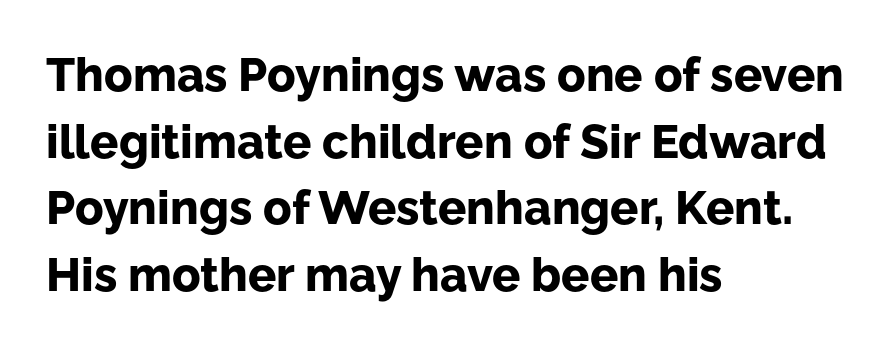
{"serif": "no", "italic": "no", "bold": "yes", "weight": "bold", "width": "normal", "stroke_contrast": "low", "x_height": "medium", "monospaced": "no", "underline": "no", "align": "left", "line_spacing": "normal", "line_spacing_ratio": 1.42, "letter_spacing": "normal", "letter_spacing_em": 0.0, "glyph_px": 47}
